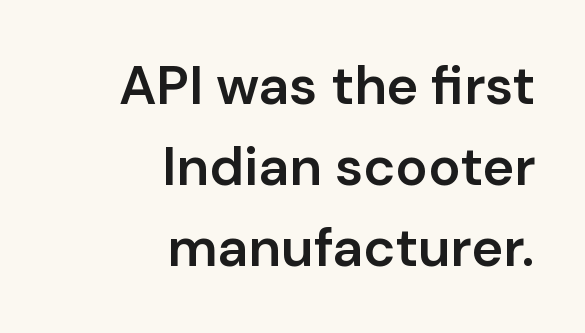
{"serif": "no", "italic": "no", "bold": "semi", "weight": "semibold", "width": "normal", "stroke_contrast": "low", "x_height": "medium", "monospaced": "no", "underline": "no", "align": "right", "line_spacing": "normal", "line_spacing_ratio": 1.5, "letter_spacing": "normal", "letter_spacing_em": 0.0, "glyph_px": 54}
